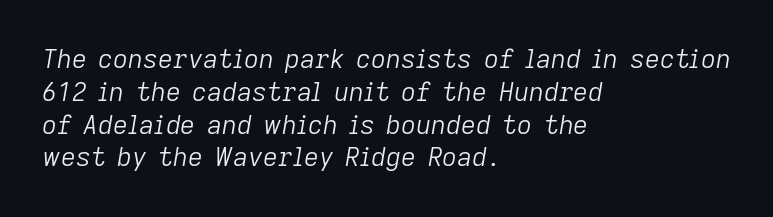
Q: Is the text bold? A: No.
Q: Is the text italic (slanted)? A: Yes, it leans right by about 9 degrees.
Q: Is the text underlined? A: No.
Q: How is the paragraph aligned? A: Left-aligned.
Q: Is the spacing between letters normal or unusually wide? A: Normal.
Q: Is the spacing between lines tight, normal or loose? A: Normal.
